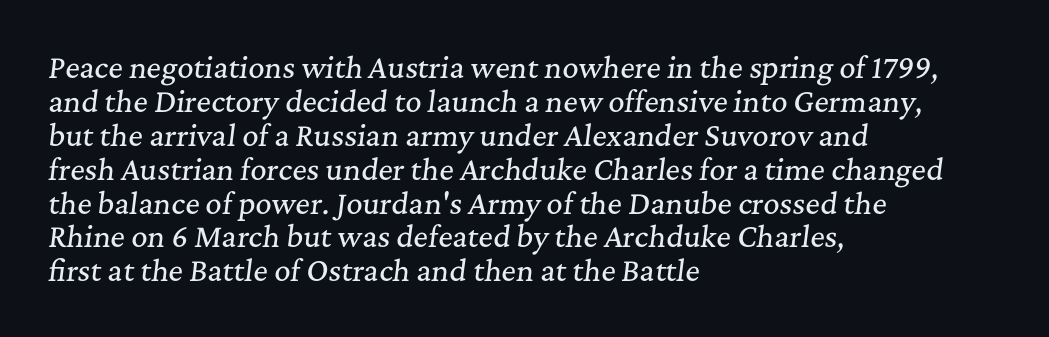
{"serif": "yes", "italic": "yes", "lean": "right", "slant_degrees": 7, "width": "normal", "stroke_contrast": "medium", "x_height": "medium", "monospaced": "no", "underline": "no", "align": "left", "line_spacing_ratio": 1.21, "letter_spacing": "normal", "letter_spacing_em": 0.0, "glyph_px": 28}
